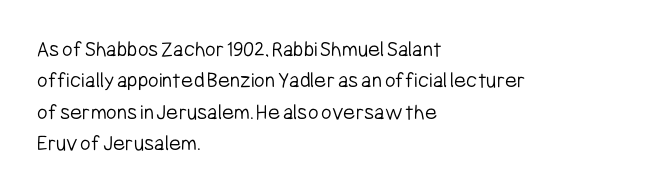
{"italic": "no", "bold": "no", "underline": "no", "align": "left", "line_spacing": "normal", "line_spacing_ratio": 1.36, "letter_spacing": "normal", "letter_spacing_em": 0.0, "glyph_px": 23}
